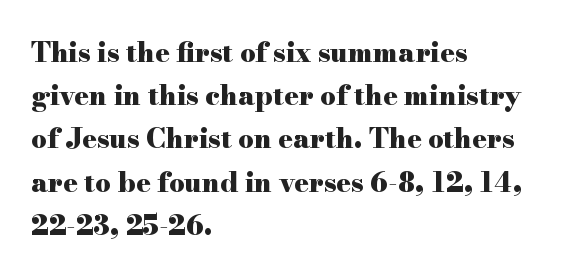
The image shows 27 px bold type, upright; set left-aligned, normal line spacing (1.6x), normal letter spacing, not underlined.
